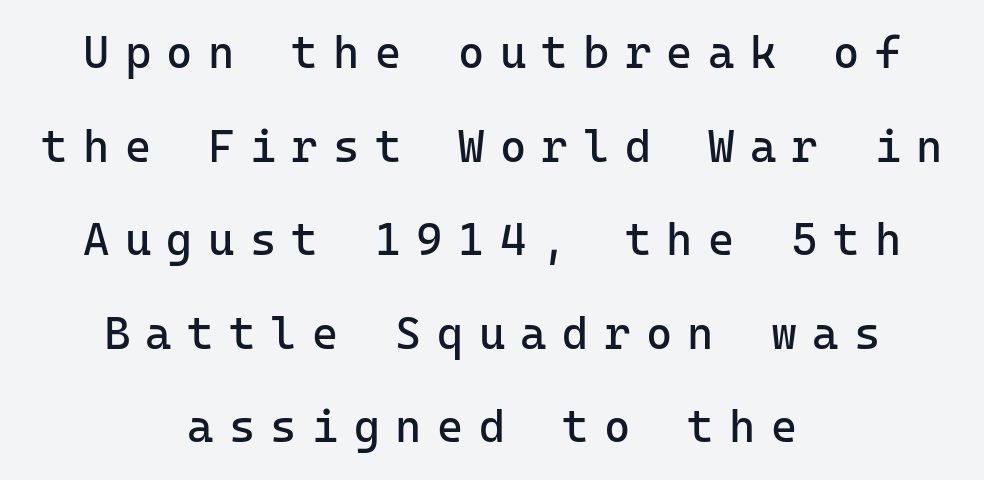
The image shows 45 px regular-weight sans-serif type, upright, monospaced; set centered, loose line spacing (2.08x), unusually wide letter spacing (+0.34 em), not underlined; low stroke contrast and a medium x-height.
